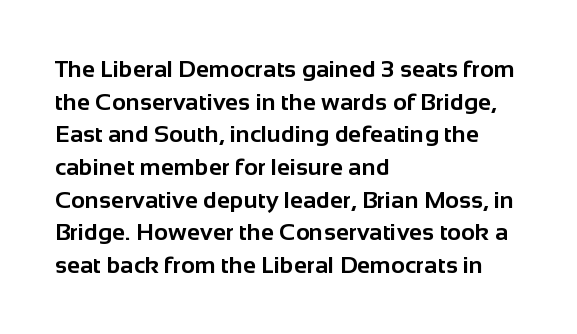
{"italic": "no", "bold": "yes", "underline": "no", "align": "left", "line_spacing": "normal", "line_spacing_ratio": 1.36, "letter_spacing": "normal", "letter_spacing_em": 0.0, "glyph_px": 24}
